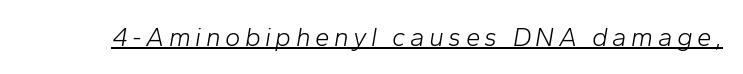
The image shows 26 px text type, italic (leaning right); set underlined.
